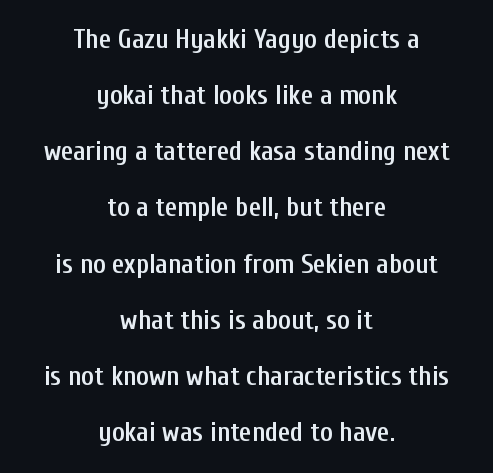
Q: Is the text bold? A: Semi-bold.
Q: Is the text italic (slanted)? A: No, it is upright.
Q: Is the text underlined? A: No.
Q: How is the paragraph aligned? A: Centered.
Q: Is the spacing between letters normal or unusually wide? A: Normal.
Q: Is the spacing between lines tight, normal or loose? A: Loose.
